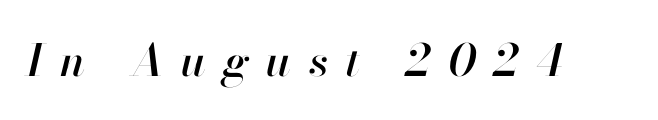
A typesetter would call this heavily tracked-out type. Anything drawn beneath the words? Only blank space. Each letter keeps its own natural width here, so spacing adapts to shape. Yep, that's italic — everything's leaning.
